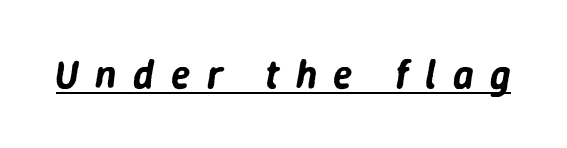
Q: Is the text italic (slanted)? A: Yes, it leans right by about 9 degrees.
Q: Is the text underlined? A: Yes.
Q: Is the spacing between letters normal or unusually wide? A: Unusually wide.
Q: Width (condensed, normal, or wide)? A: Normal.
Q: Stroke contrast? A: Low.
Q: x-height? A: Medium.
Q: Monospaced? A: No.
